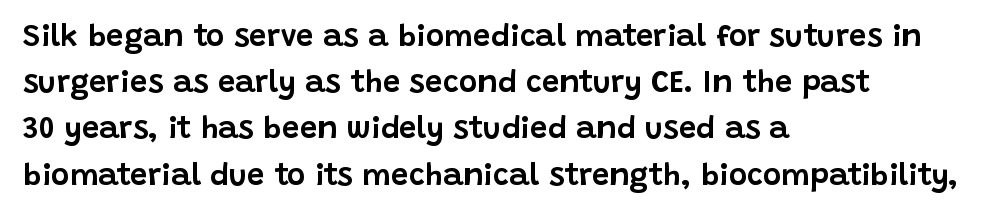
Q: Is the text italic (slanted)? A: No, it is upright.
Q: Is the typeface a serif or a sans-serif typeface? A: Sans-serif.
Q: Is the text underlined? A: No.
Q: How is the paragraph aligned? A: Left-aligned.
Q: Is the spacing between letters normal or unusually wide? A: Normal.
Q: Is the spacing between lines tight, normal or loose? A: Normal.
Q: Width (condensed, normal, or wide)? A: Normal.
Q: Stroke contrast? A: Low.
Q: x-height? A: Large.
Q: Monospaced? A: No.
